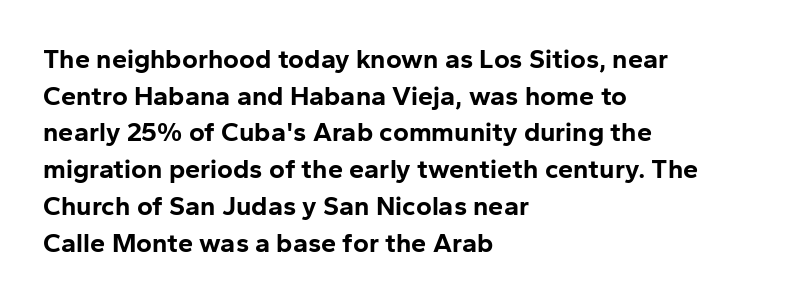
The image shows 27 px bold type, upright; set left-aligned, normal line spacing (1.36x), normal letter spacing, not underlined.
